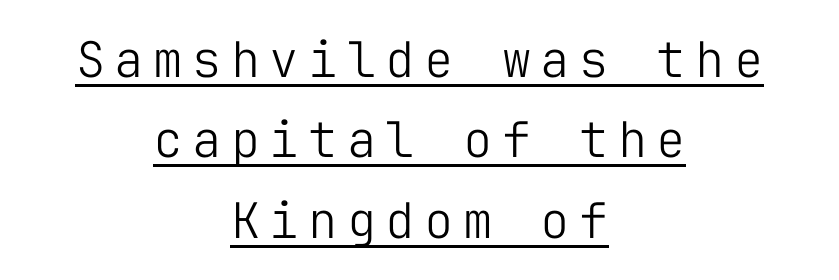
{"serif": "no", "italic": "no", "bold": "no", "weight": "light", "width": "normal", "stroke_contrast": "low", "x_height": "medium", "monospaced": "yes", "underline": "yes", "align": "center", "line_spacing": "normal", "line_spacing_ratio": 1.64, "glyph_px": 49}
